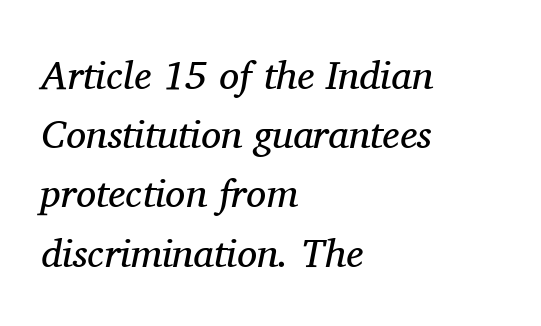
Caption: face not bold, strokes unweighted. Characters follow at the spacing the type designer built in. The area under the type is left untouched. This sample keeps an unexceptional amount of space between lines.
